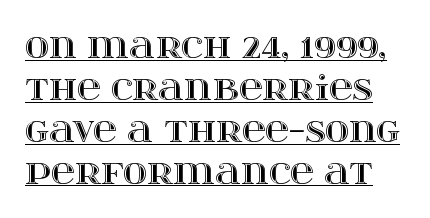
Q: Is the text italic (slanted)? A: No, it is upright.
Q: Is the text underlined? A: Yes.
Q: Is the spacing between letters normal or unusually wide? A: Normal.
Q: Is the spacing between lines tight, normal or loose? A: Normal.
Q: Width (condensed, normal, or wide)? A: Wide.
Q: x-height? A: Large.
Q: Monospaced? A: No.
